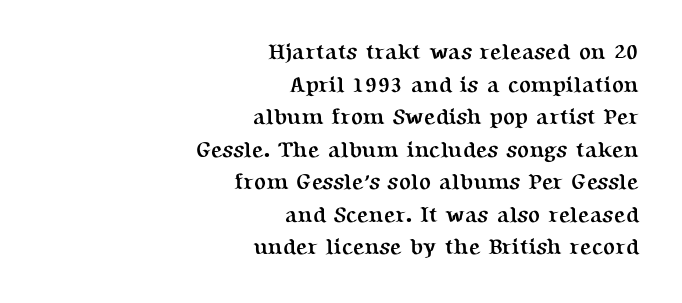
Nothing unusual about the tracking: characters are spaced as the font intends. Quick note: not italic, upright. Reading down the column, the eye jumps a familiar distance to each next line. The typesetting leans heavy: a genuine bold.
